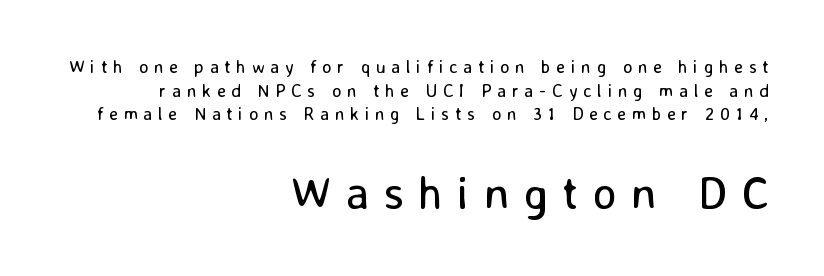
The typesetter chose a ragged-left arrangement here. Leading matches the norm, producing a regular column. Observe the wide spacing: letters keep a clear distance from each other. The strokes are not fattened; the text isn't bold. Serif or sans? Sans — the stroke terminals are bare.
